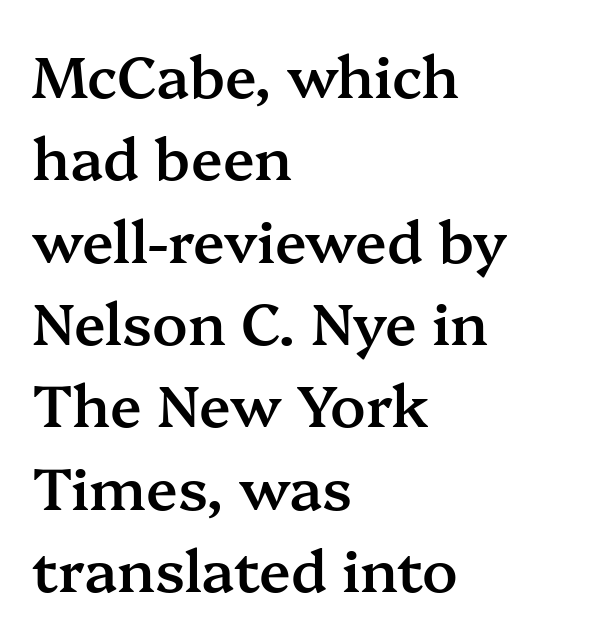
{"serif": "yes", "italic": "no", "bold": "semi", "weight": "semibold", "width": "normal", "stroke_contrast": "medium", "x_height": "medium", "monospaced": "no", "underline": "no", "align": "left", "line_spacing": "normal", "line_spacing_ratio": 1.42, "letter_spacing": "normal", "letter_spacing_em": 0.0, "glyph_px": 58}
